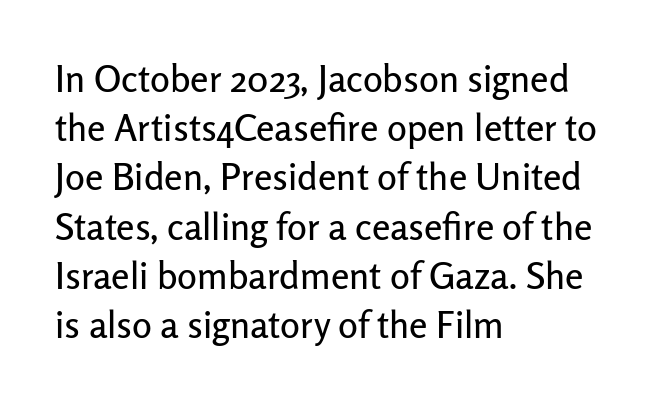
Q: Is the text italic (slanted)? A: No, it is upright.
Q: Is the typeface a serif or a sans-serif typeface? A: Sans-serif.
Q: Is the text underlined? A: No.
Q: How is the paragraph aligned? A: Left-aligned.
Q: Is the spacing between letters normal or unusually wide? A: Normal.
Q: Is the spacing between lines tight, normal or loose? A: Normal.
Q: Width (condensed, normal, or wide)? A: Normal.
Q: Stroke contrast? A: Low.
Q: x-height? A: Medium.
Q: Monospaced? A: No.
